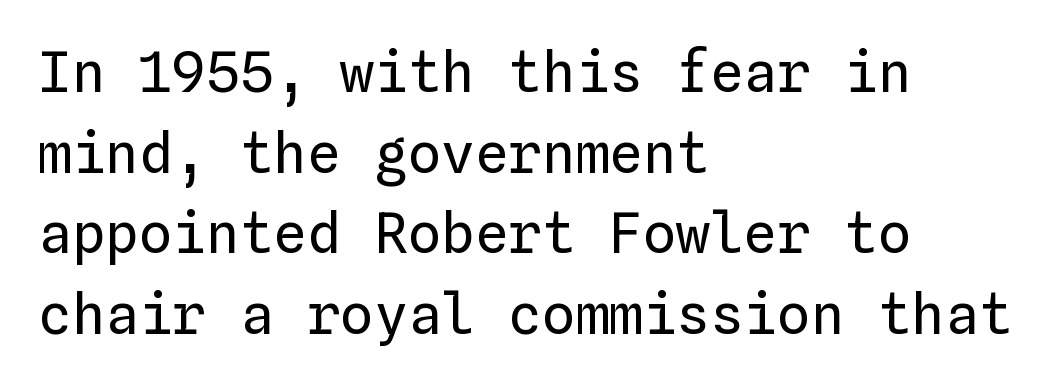
{"italic": "no", "bold": "no", "weight": "regular", "width": "normal", "stroke_contrast": "low", "x_height": "medium", "monospaced": "yes", "underline": "no", "align": "left", "line_spacing": "normal", "line_spacing_ratio": 1.44, "letter_spacing": "normal", "letter_spacing_em": 0.0, "glyph_px": 56}
